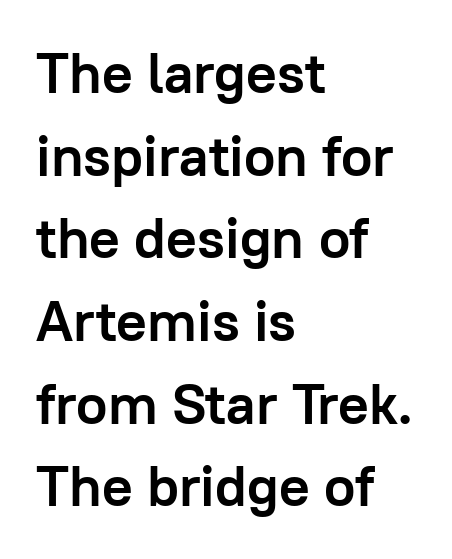
{"serif": "no", "italic": "no", "bold": "yes", "weight": "semibold", "width": "normal", "stroke_contrast": "low", "x_height": "medium", "monospaced": "no", "underline": "no", "align": "left", "line_spacing": "normal", "line_spacing_ratio": 1.45, "letter_spacing": "normal", "letter_spacing_em": 0.0, "glyph_px": 57}
